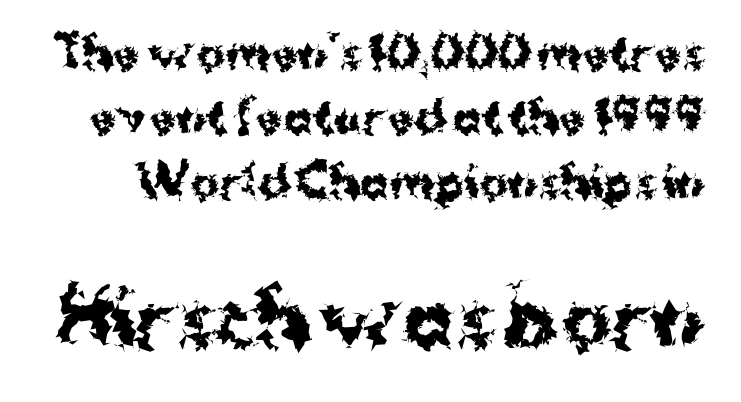
Q: Is the text bold? A: Yes.
Q: Is the text italic (slanted)? A: No, it is upright.
Q: Is the typeface a serif or a sans-serif typeface? A: Sans-serif.
Q: Is the text underlined? A: No.
Q: Is the spacing between letters normal or unusually wide? A: Normal.
Q: Is the spacing between lines tight, normal or loose? A: Normal.
Q: Which block of text is set in a larger size, the first (top) or the second (bottom)? A: The second (bottom) one.
Q: Width (condensed, normal, or wide)? A: Normal.
Q: Stroke contrast? A: Medium.
Q: x-height? A: Medium.
Q: Monospaced? A: No.
